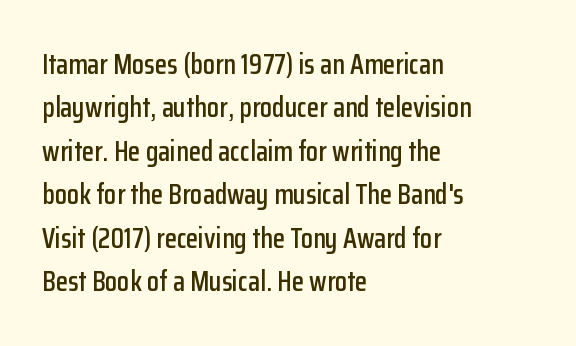
Q: Is the text italic (slanted)? A: No, it is upright.
Q: Is the typeface a serif or a sans-serif typeface? A: Sans-serif.
Q: Is the text underlined? A: No.
Q: How is the paragraph aligned? A: Left-aligned.
Q: Is the spacing between letters normal or unusually wide? A: Normal.
Q: Is the spacing between lines tight, normal or loose? A: Normal.
Q: Width (condensed, normal, or wide)? A: Condensed.
Q: Stroke contrast? A: Low.
Q: x-height? A: Medium.
Q: Monospaced? A: No.
